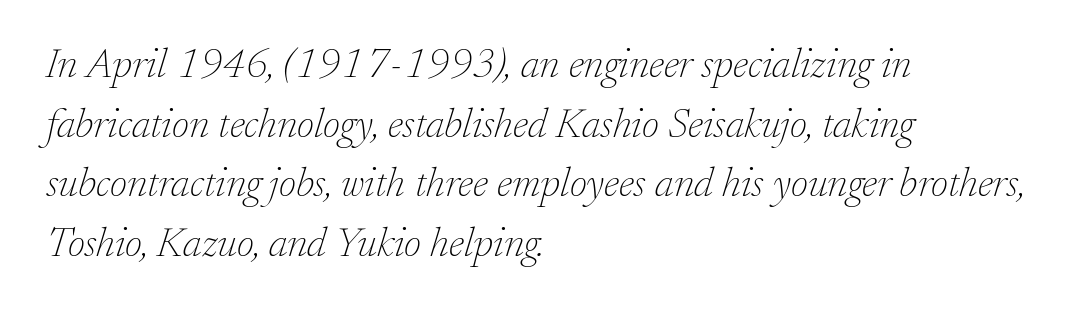
The specimen omits any rule beneath the text block's lines. This reads as an unemphasized weight, regular at the heaviest. Each line starts at the same left margin while the right side varies. The passage shown is typed in a proportional face where columns would drift.
